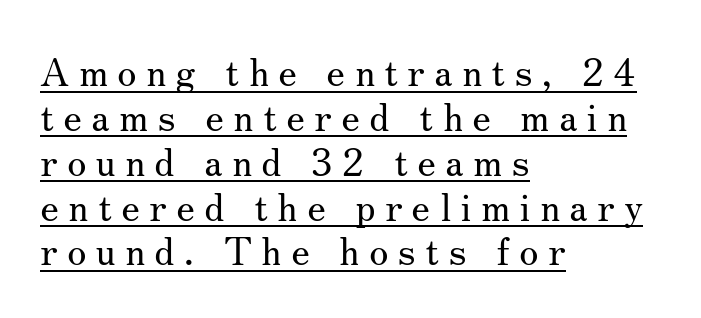
Q: Is the text bold? A: No.
Q: Is the text italic (slanted)? A: No, it is upright.
Q: Is the typeface a serif or a sans-serif typeface? A: Serif.
Q: Is the text underlined? A: Yes.
Q: How is the paragraph aligned? A: Left-aligned.
Q: Is the spacing between letters normal or unusually wide? A: Unusually wide.
Q: Is the spacing between lines tight, normal or loose? A: Tight.
Q: Width (condensed, normal, or wide)? A: Normal.
Q: Stroke contrast? A: Medium.
Q: x-height? A: Small.
Q: Monospaced? A: No.
